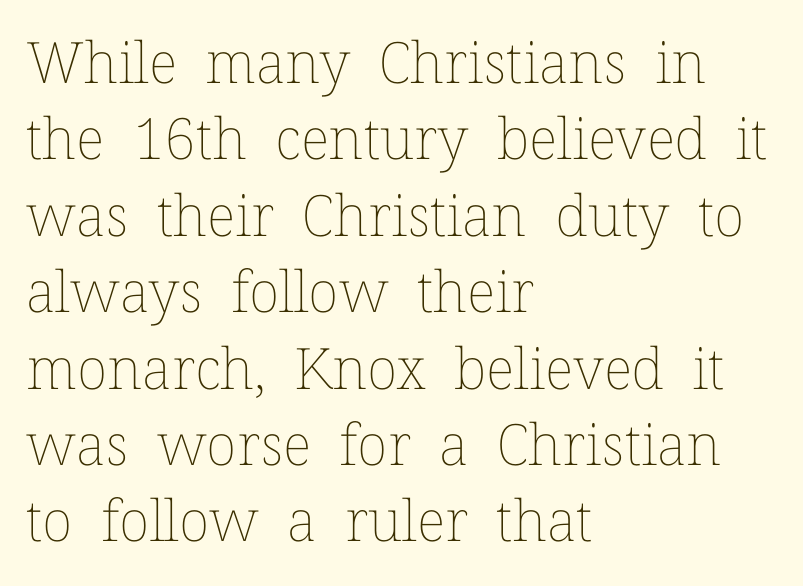
Q: Is the text bold? A: No.
Q: Is the text italic (slanted)? A: No, it is upright.
Q: Is the text underlined? A: No.
Q: How is the paragraph aligned? A: Left-aligned.
Q: Is the spacing between letters normal or unusually wide? A: Normal.
Q: Is the spacing between lines tight, normal or loose? A: Normal.
Q: Width (condensed, normal, or wide)? A: Normal.
Q: Stroke contrast? A: Low.
Q: x-height? A: Medium.
Q: Monospaced? A: No.
